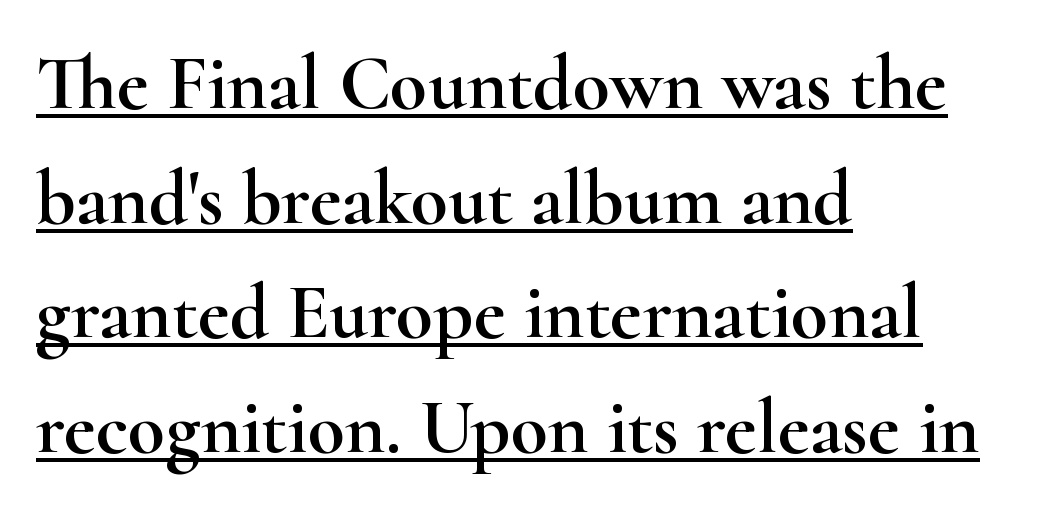
Horizontal bands of white between lines are of average thickness. All the whitespace from short lines collects on the right. You could not count columns in this text — the font is proportionally spaced. The glyphs are accompanied by a horizontal stroke just below them. You could call the tracking neutral — neither tight nor loose. These lines are composed in type with serifs.
